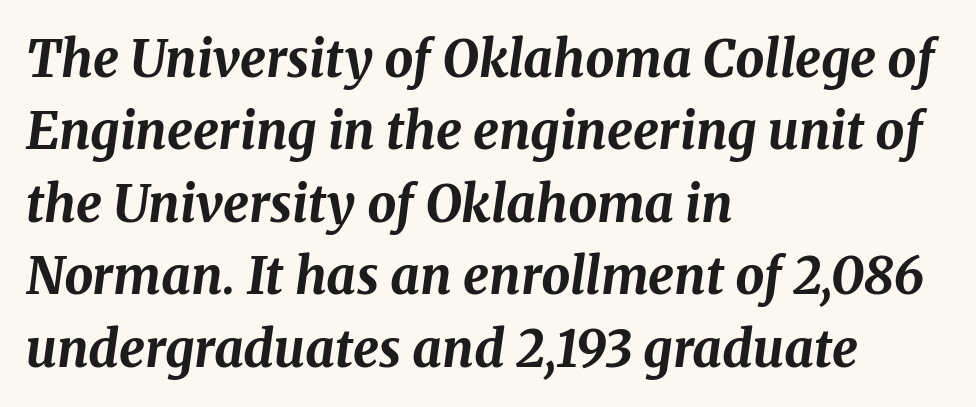
The image shows 51 px bold type, italic (leaning right); set left-aligned, normal line spacing (1.42x), normal letter spacing, not underlined; medium stroke contrast and a medium x-height.
